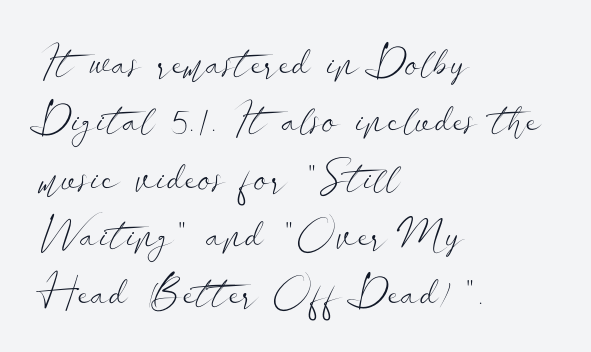
Q: Is the text bold? A: No.
Q: Is the text italic (slanted)? A: Yes.
Q: Is the typeface a serif or a sans-serif typeface? A: Sans-serif.
Q: Is the text underlined? A: No.
Q: How is the paragraph aligned? A: Left-aligned.
Q: Is the spacing between letters normal or unusually wide? A: Normal.
Q: Is the spacing between lines tight, normal or loose? A: Normal.
Q: Width (condensed, normal, or wide)? A: Wide.
Q: Stroke contrast? A: Low.
Q: x-height? A: Small.
Q: Monospaced? A: No.
